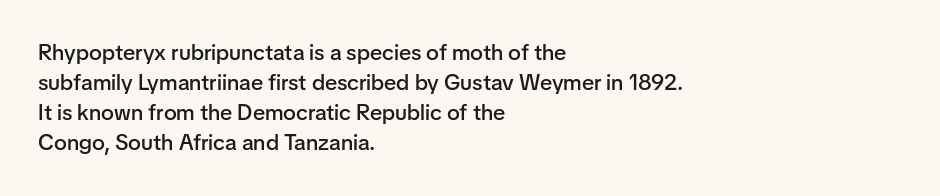
{"italic": "no", "bold": "semi", "underline": "no", "align": "left", "line_spacing": "normal", "line_spacing_ratio": 1.37, "letter_spacing": "normal", "letter_spacing_em": 0.0, "glyph_px": 22}
